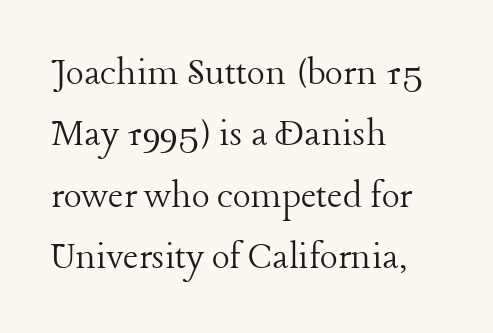
Q: Is the text bold? A: No.
Q: Is the text italic (slanted)? A: No, it is upright.
Q: Is the typeface a serif or a sans-serif typeface? A: Serif.
Q: Is the text underlined? A: No.
Q: How is the paragraph aligned? A: Left-aligned.
Q: Is the spacing between letters normal or unusually wide? A: Normal.
Q: Is the spacing between lines tight, normal or loose? A: Normal.
Q: Width (condensed, normal, or wide)? A: Normal.
Q: Stroke contrast? A: Low.
Q: x-height? A: Medium.
Q: Monospaced? A: No.
